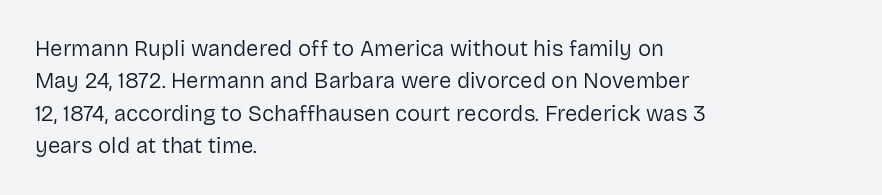
The image shows 22 px text type, upright; set left-aligned, normal line spacing (1.47x), normal letter spacing, not underlined.
